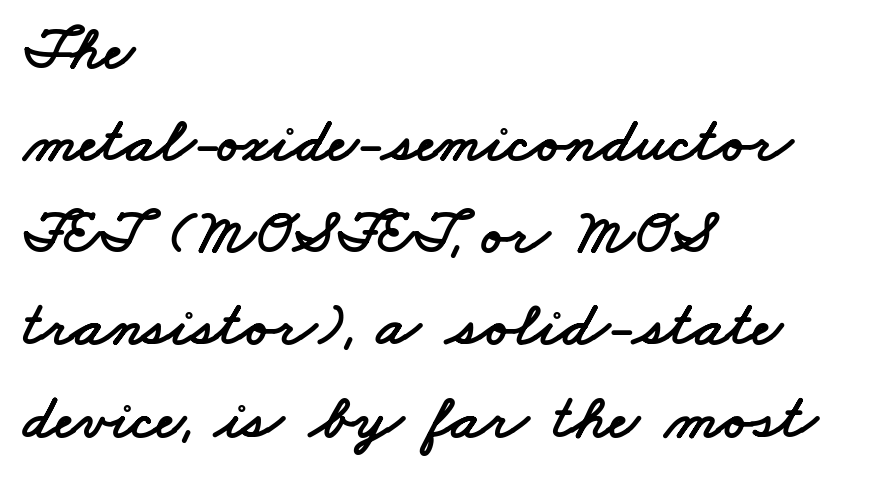
The image shows 64 px wide sans-serif type; set left-aligned, normal line spacing (1.44x), normal letter spacing, not underlined; low stroke contrast and a small x-height.
